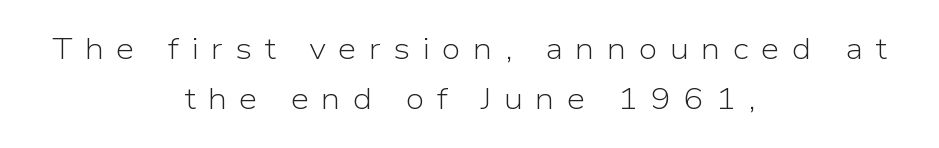
{"serif": "no", "italic": "no", "bold": "no", "weight": "light", "width": "normal", "stroke_contrast": "low", "x_height": "medium", "monospaced": "no", "underline": "no", "align": "center", "line_spacing": "normal", "line_spacing_ratio": 1.66, "letter_spacing": "wide", "letter_spacing_em": 0.41, "glyph_px": 30}
